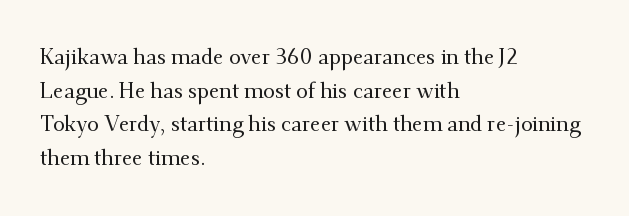
Between one letter and the next there's only the usual sliver of space. The baseline area is clear. Vertically, the passage feels balanced, rows spaced as you'd expect. This sample is left-justified, so line endings fall wherever the words run out.
